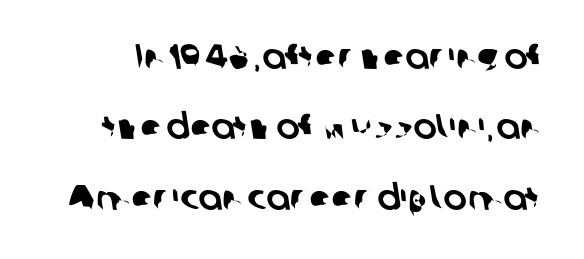
Q: Is the typeface a serif or a sans-serif typeface? A: Sans-serif.
Q: Is the text underlined? A: No.
Q: Is the spacing between letters normal or unusually wide? A: Normal.
Q: Is the spacing between lines tight, normal or loose? A: Loose.
Q: Width (condensed, normal, or wide)? A: Normal.
Q: Stroke contrast? A: Low.
Q: x-height? A: Medium.
Q: Monospaced? A: No.
